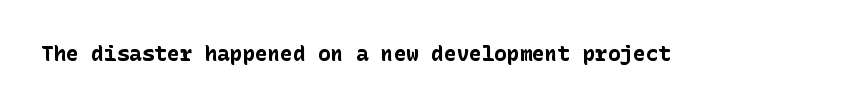
The letterforms sit shoulder to shoulder at normal distance. These lines were composed using upright roman letters. Check the space under the baseline: it is left empty. The sample has been set heavy, in full bold.
